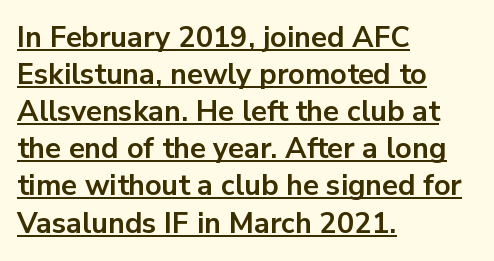
Q: Is the text bold? A: Yes.
Q: Is the text italic (slanted)? A: No, it is upright.
Q: Is the typeface a serif or a sans-serif typeface? A: Sans-serif.
Q: Is the text underlined? A: Yes.
Q: How is the paragraph aligned? A: Left-aligned.
Q: Is the spacing between letters normal or unusually wide? A: Normal.
Q: Is the spacing between lines tight, normal or loose? A: Normal.
Q: Width (condensed, normal, or wide)? A: Normal.
Q: Stroke contrast? A: Low.
Q: x-height? A: Medium.
Q: Monospaced? A: No.
